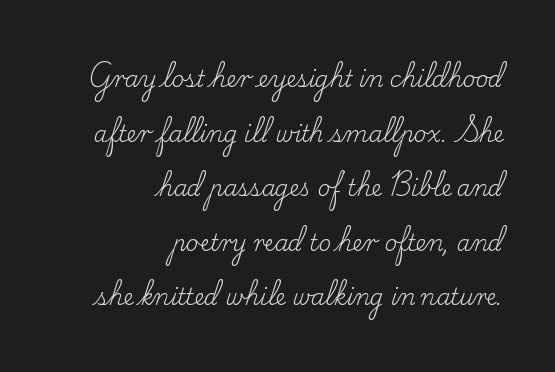
{"bold": "no", "underline": "no", "align": "right", "line_spacing": "loose", "line_spacing_ratio": 2.48, "letter_spacing": "normal", "letter_spacing_em": 0.0, "glyph_px": 22}
